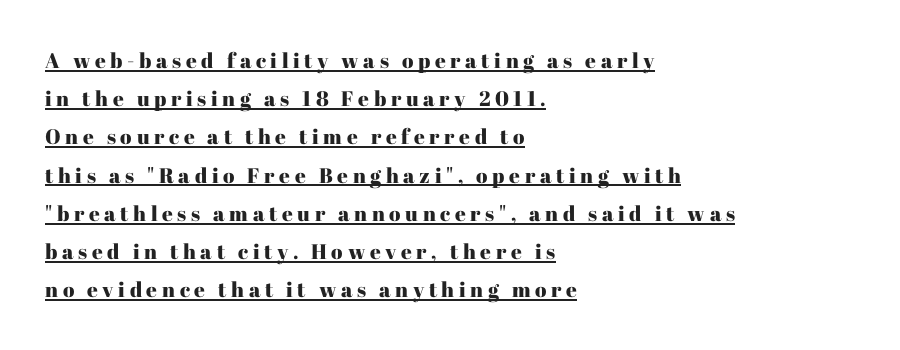
{"italic": "no", "underline": "yes", "align": "left", "line_spacing_ratio": 1.82, "letter_spacing": "wide", "letter_spacing_em": 0.22, "glyph_px": 21}
